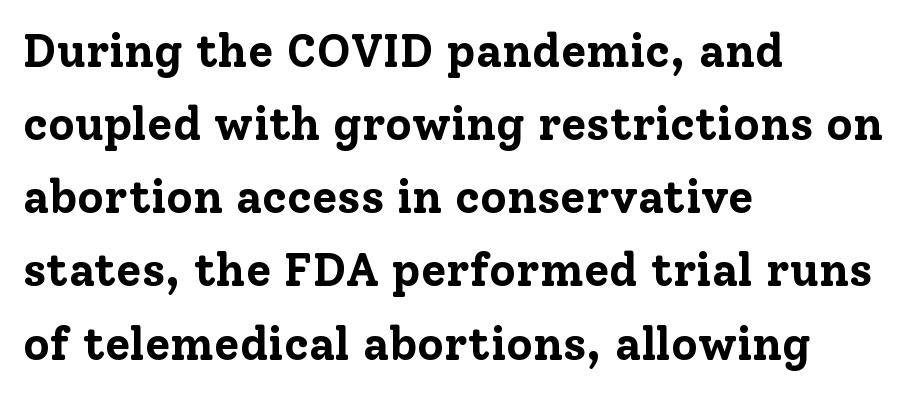
Each letter keeps its own natural width here, so spacing adapts to shape. How are the letters spaced? Ordinarily, with no added tracking. This rendering uses left alignment, leaving the right contour irregular. Regarding serifs, this sample has them. Vertical strokes here are truly vertical. The rows are spaced the way most documents space them.
